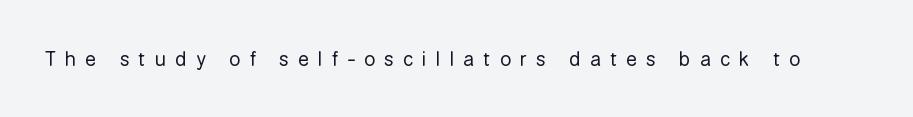
Q: Is the text bold? A: No.
Q: Is the text italic (slanted)? A: No, it is upright.
Q: Is the text underlined? A: No.
Q: Is the spacing between letters normal or unusually wide? A: Unusually wide.
